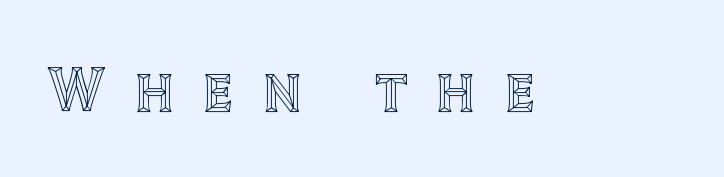
Vertical strokes here are truly vertical. Each letter keeps its own natural width here, so spacing adapts to shape. Each row of text sits above clean, open space. In terms of letterspacing, this is a distinctly airy, spread setting.
